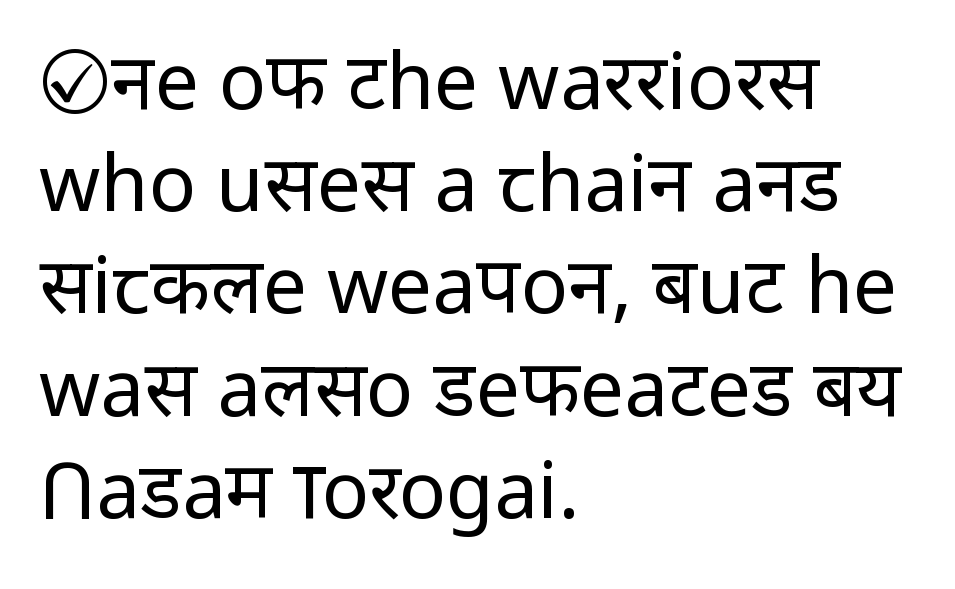
Reading down the column, the eye jumps a familiar distance to each next line. Anything drawn beneath the words? Only blank space. Reading down the block, your eye returns to a fixed left position each line. The letters stand straight up with perfectly vertical stems.
